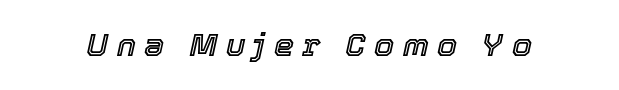
{"italic": "yes", "lean": "right", "slant_degrees": 12, "width": "normal", "x_height": "medium", "monospaced": "no", "underline": "no", "letter_spacing": "wide", "letter_spacing_em": 0.26, "glyph_px": 32}
